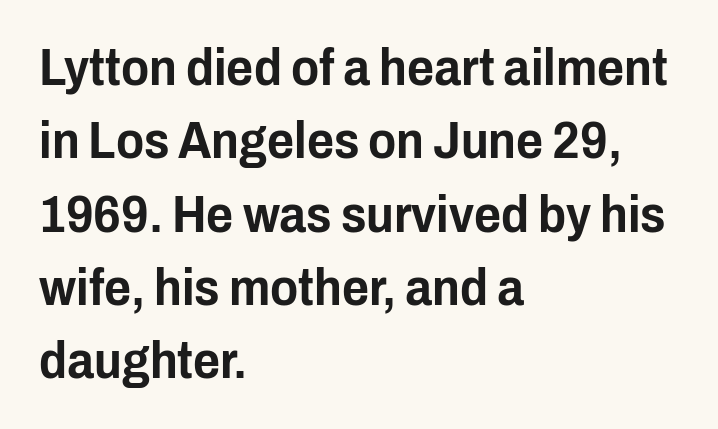
Q: Is the text italic (slanted)? A: No, it is upright.
Q: Is the typeface a serif or a sans-serif typeface? A: Sans-serif.
Q: Is the text underlined? A: No.
Q: How is the paragraph aligned? A: Left-aligned.
Q: Is the spacing between letters normal or unusually wide? A: Normal.
Q: Is the spacing between lines tight, normal or loose? A: Normal.
Q: Width (condensed, normal, or wide)? A: Condensed.
Q: Stroke contrast? A: Low.
Q: x-height? A: Medium.
Q: Monospaced? A: No.
